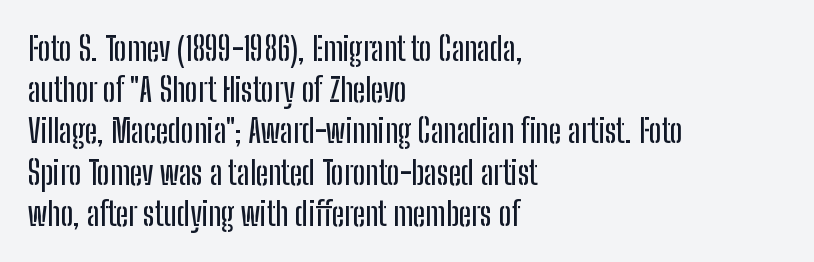
Notice how descenders clear the ascenders below comfortably — that's standard leading. Which margin do the lines hug? The left one — the right edge is uneven. No italicization has been applied; the sample stays upright. Is this a fixed-width face? No — the glyphs have proportional, varying widths. Does the type have serifs? No, each stem ends abruptly.
